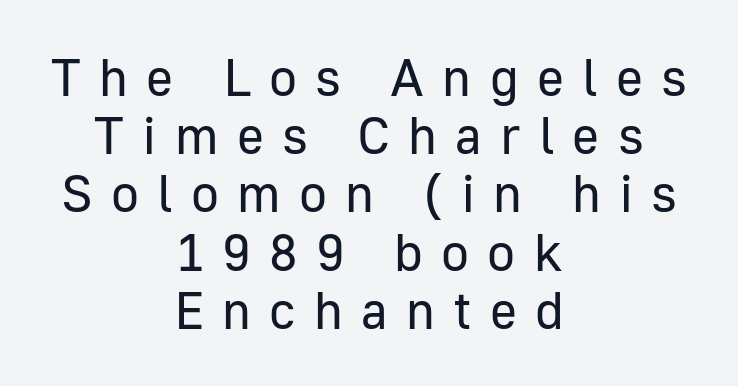
Q: Is the text bold? A: No.
Q: Is the text italic (slanted)? A: No, it is upright.
Q: Is the typeface a serif or a sans-serif typeface? A: Sans-serif.
Q: Is the text underlined? A: No.
Q: How is the paragraph aligned? A: Centered.
Q: Is the spacing between letters normal or unusually wide? A: Unusually wide.
Q: Is the spacing between lines tight, normal or loose? A: Tight.
Q: Width (condensed, normal, or wide)? A: Normal.
Q: Stroke contrast? A: Low.
Q: x-height? A: Medium.
Q: Monospaced? A: No.
